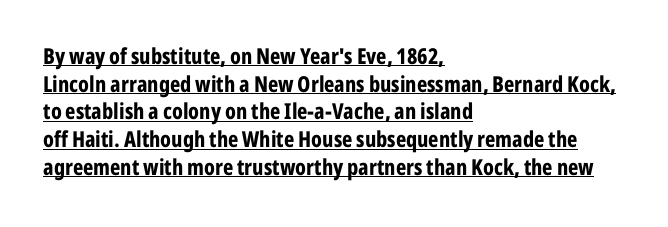
{"italic": "no", "bold": "yes", "underline": "yes", "align": "left", "line_spacing": "normal", "line_spacing_ratio": 1.26, "letter_spacing": "normal", "letter_spacing_em": 0.0, "glyph_px": 22}
